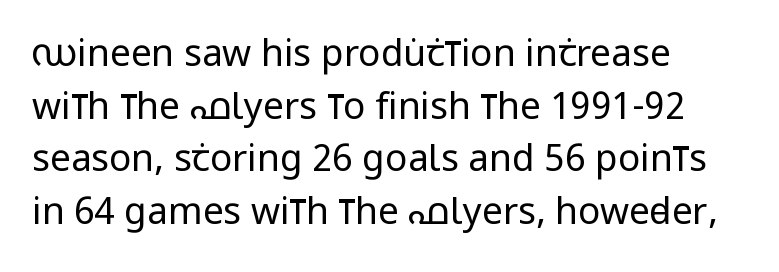
The image shows 37 px regular-weight, condensed sans-serif type, upright; set left-aligned, normal line spacing (1.42x), normal letter spacing, not underlined; low stroke contrast and a large x-height.
